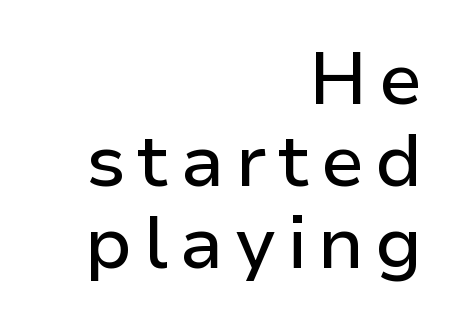
Descenders are the only things crossing below the line. Reading down the column, the eye jumps only a short way to each next line. Casual observation: everything's shoved over to the right. Grotesque or geometric, the face here clearly has no serifs. It's the straight-up-and-down kind of type. The passage shown is typed in a proportional face where columns would drift.
